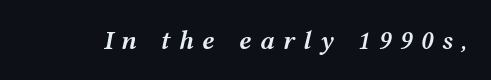
Q: Is the text bold? A: Semi-bold.
Q: Is the text italic (slanted)? A: Yes, it leans right by about 12 degrees.
Q: Is the text underlined? A: No.
Q: Is the spacing between letters normal or unusually wide? A: Unusually wide.
